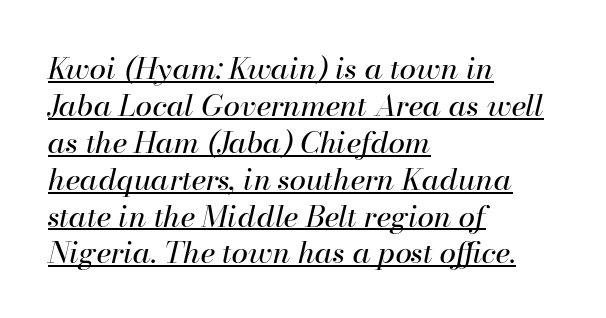
Which margin do the lines hug? The left one — the right edge is uneven. Does a line run under the words? Yes, clearly. Spacing verdict: proportional, widths tailored to each character. Stroke thickness stays within the range of a standard reading face or lighter. The line texture is even and compact thanks to regular tracking. Every character sits at an angle, as italics do.
